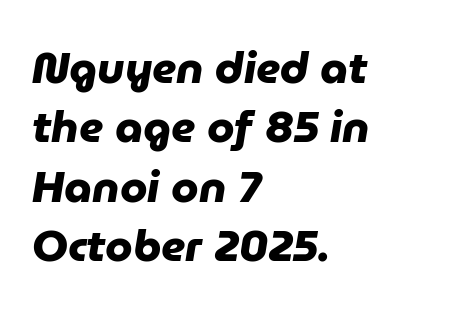
The image shows 44 px heavy sans-serif type; set left-aligned, normal line spacing (1.35x), normal letter spacing, not underlined; low stroke contrast and a medium x-height.
